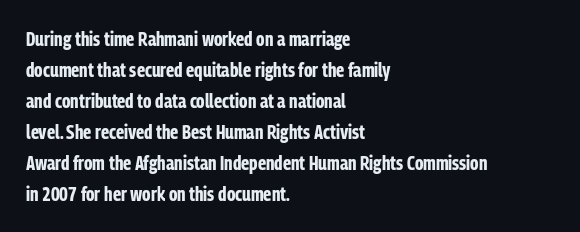
This is heavy type, rendered in bold. No extra tracking has been applied to these lines. The lines in this sample share a left origin and differ only in where they stop. A typesetter would call this leading conventional body-copy spacing. The typography opts for an upright posture over an oblique one. No word sits above an underline.
